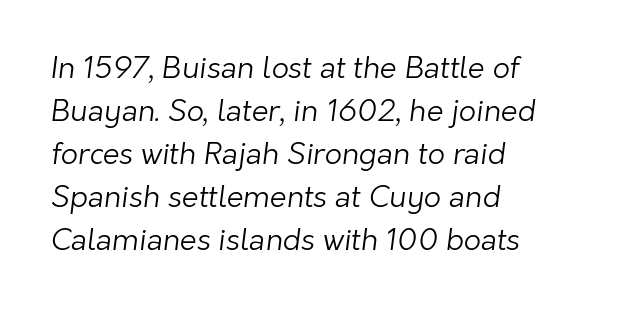
{"serif": "no", "bold": "no", "weight": "light", "width": "normal", "stroke_contrast": "low", "x_height": "medium", "monospaced": "no", "underline": "no", "align": "left", "line_spacing": "normal", "line_spacing_ratio": 1.43, "letter_spacing": "normal", "letter_spacing_em": 0.0, "glyph_px": 30}
